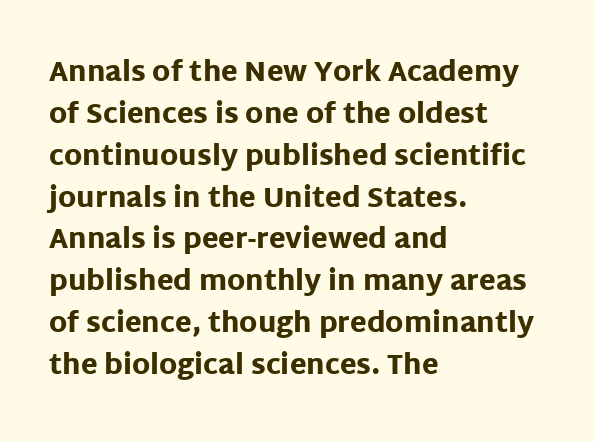
Q: Is the text bold? A: Yes.
Q: Is the text italic (slanted)? A: No, it is upright.
Q: Is the text underlined? A: No.
Q: How is the paragraph aligned? A: Left-aligned.
Q: Is the spacing between letters normal or unusually wide? A: Normal.
Q: Is the spacing between lines tight, normal or loose? A: Normal.
